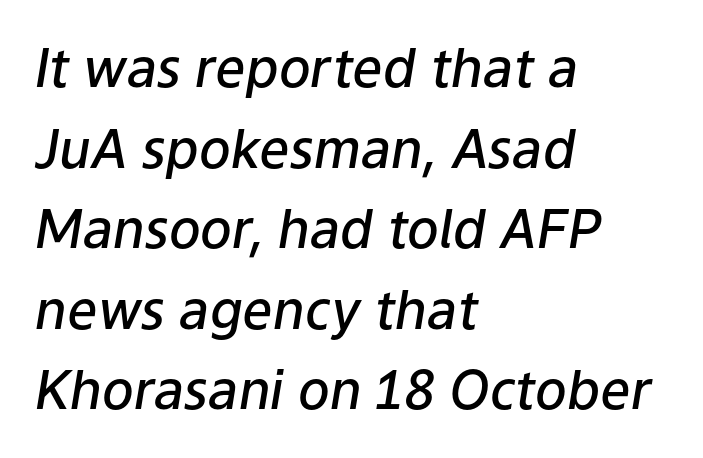
The text block is weighted toward the left margin, trailing off unevenly rightward. When letters slant like this, we call the style italic. Type without underlining. Is this a fixed-width face? No — the glyphs have proportional, varying widths. There is no visible air inserted between adjacent glyphs.
